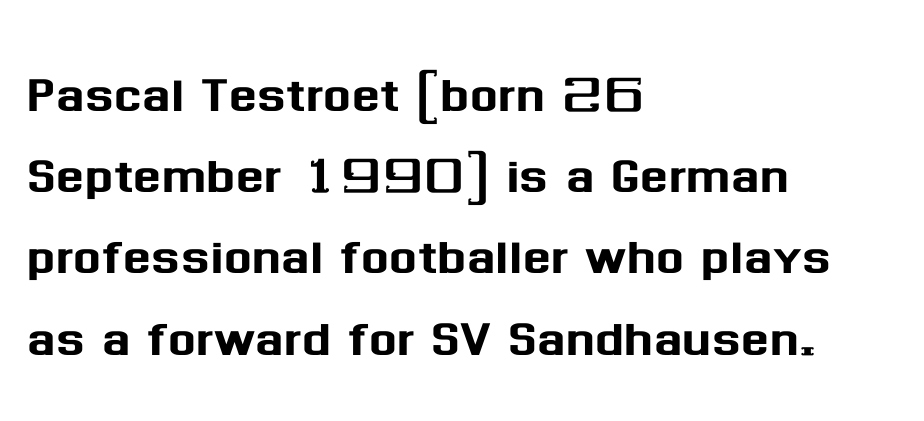
{"serif": "no", "italic": "no", "width": "normal", "stroke_contrast": "medium", "x_height": "medium", "monospaced": "no", "underline": "no", "align": "left", "line_spacing_ratio": 1.23, "letter_spacing": "normal", "letter_spacing_em": 0.0, "glyph_px": 66}
